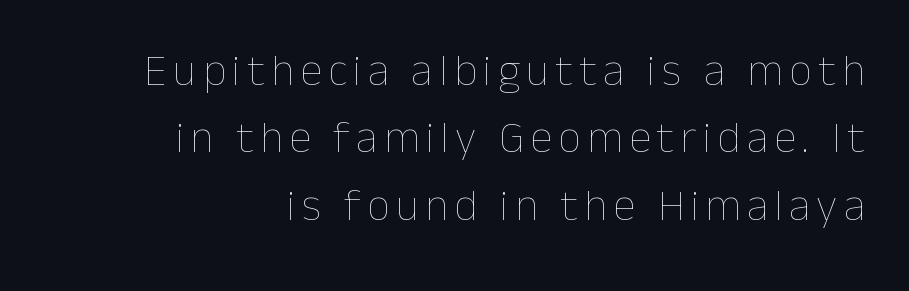
Q: Is the text bold? A: No.
Q: Is the text italic (slanted)? A: No, it is upright.
Q: Is the text underlined? A: No.
Q: How is the paragraph aligned? A: Right-aligned.
Q: Is the spacing between lines tight, normal or loose? A: Normal.
Q: Width (condensed, normal, or wide)? A: Normal.
Q: Stroke contrast? A: Low.
Q: x-height? A: Medium.
Q: Monospaced? A: No.
